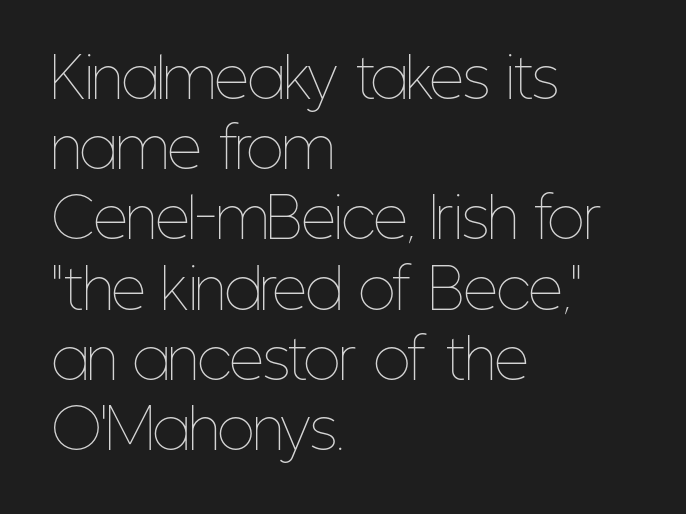
{"italic": "no", "bold": "no", "weight": "thin", "width": "condensed", "stroke_contrast": "low", "x_height": "medium", "monospaced": "no", "underline": "no", "align": "left", "line_spacing": "normal", "line_spacing_ratio": 1.3, "letter_spacing": "normal", "letter_spacing_em": 0.0, "glyph_px": 54}
